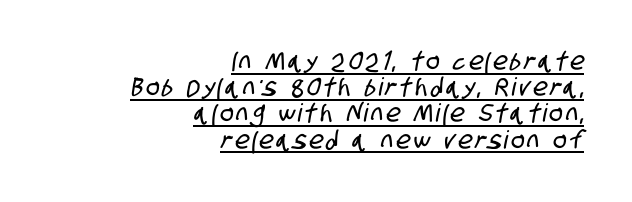
The image shows 25 px text type; set right-aligned, tight line spacing (1.05x), underlined.
